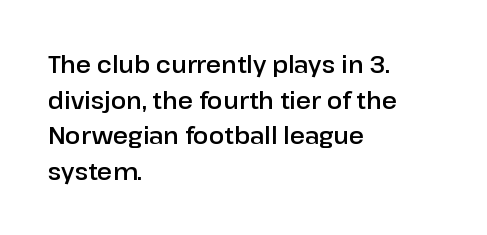
Q: Is the text italic (slanted)? A: No, it is upright.
Q: Is the text underlined? A: No.
Q: How is the paragraph aligned? A: Left-aligned.
Q: Is the spacing between letters normal or unusually wide? A: Normal.
Q: Is the spacing between lines tight, normal or loose? A: Normal.
